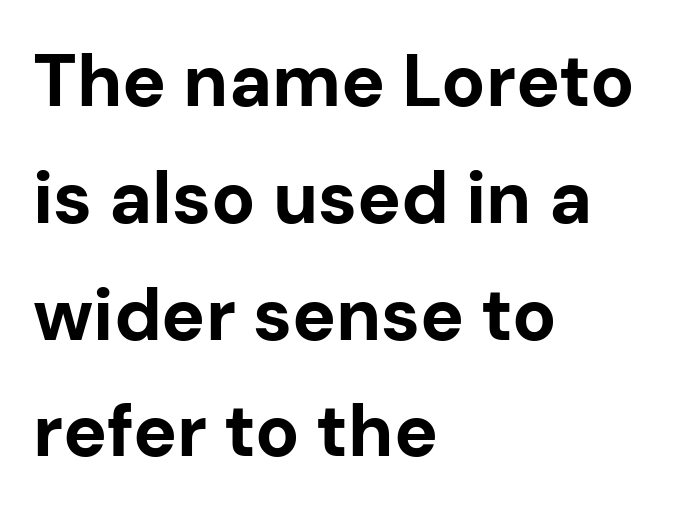
Q: Is the text bold? A: Yes.
Q: Is the text italic (slanted)? A: No, it is upright.
Q: Is the typeface a serif or a sans-serif typeface? A: Sans-serif.
Q: Is the text underlined? A: No.
Q: How is the paragraph aligned? A: Left-aligned.
Q: Is the spacing between letters normal or unusually wide? A: Normal.
Q: Is the spacing between lines tight, normal or loose? A: Normal.
Q: Width (condensed, normal, or wide)? A: Normal.
Q: Stroke contrast? A: Low.
Q: x-height? A: Medium.
Q: Monospaced? A: No.
